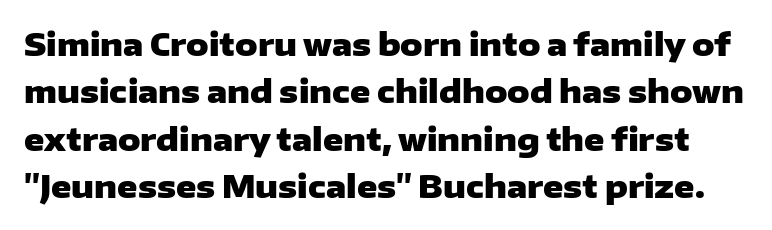
The image shows 31 px heavy, wide sans-serif type, upright; set normal line spacing (1.53x), normal letter spacing, not underlined; low stroke contrast and a medium x-height.
